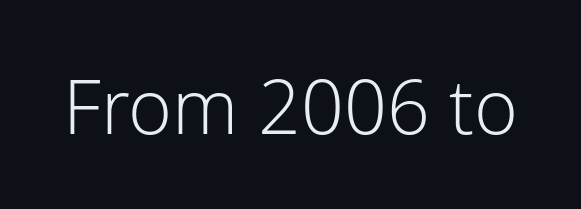
Character widths vary here, with narrow letters taking less room than wide ones. The string is rendered with underlining switched off. The font family rendered here belongs to the sans-serif group. Nothing unusual about the tracking: characters are spaced as the font intends. Counters stay open thanks to moderate or lighter strokes.
